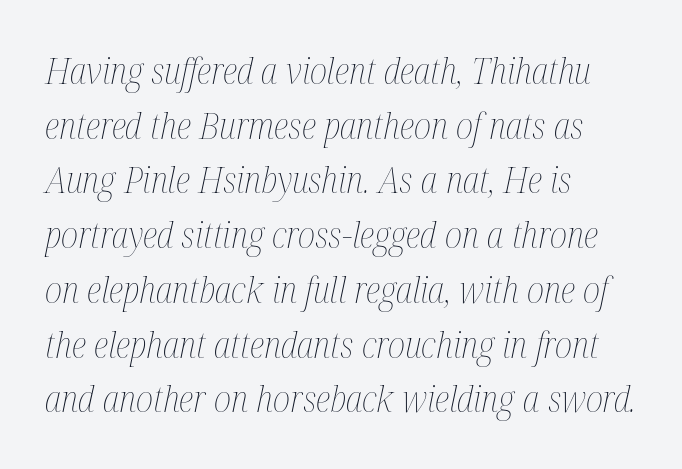
{"italic": "yes", "lean": "right", "slant_degrees": 12, "bold": "no", "weight": "thin", "width": "condensed", "stroke_contrast": "medium", "x_height": "medium", "monospaced": "no", "underline": "no", "align": "left", "line_spacing": "normal", "line_spacing_ratio": 1.52, "letter_spacing": "normal", "letter_spacing_em": 0.0, "glyph_px": 36}
